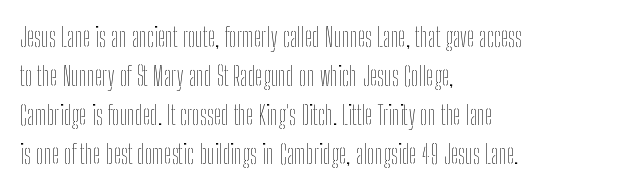
The image shows 27 px text type, upright; set left-aligned, normal line spacing (1.44x), normal letter spacing, not underlined.
